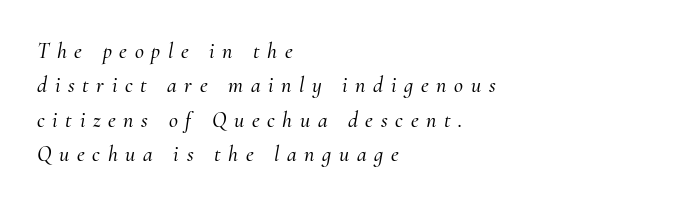
Q: Is the text italic (slanted)? A: Yes, it leans right by about 10 degrees.
Q: Is the text underlined? A: No.
Q: How is the paragraph aligned? A: Left-aligned.
Q: Is the spacing between letters normal or unusually wide? A: Unusually wide.
Q: Is the spacing between lines tight, normal or loose? A: Normal.
